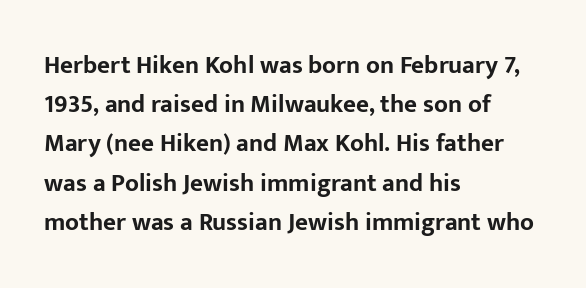
Q: Is the text bold? A: Yes.
Q: Is the text italic (slanted)? A: No, it is upright.
Q: Is the text underlined? A: No.
Q: How is the paragraph aligned? A: Left-aligned.
Q: Is the spacing between letters normal or unusually wide? A: Normal.
Q: Is the spacing between lines tight, normal or loose? A: Normal.
